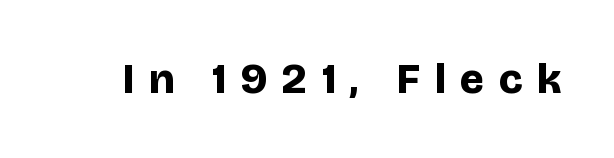
{"serif": "no", "italic": "no", "bold": "yes", "weight": "bold", "width": "normal", "stroke_contrast": "low", "x_height": "large", "monospaced": "no", "underline": "no", "letter_spacing": "wide", "letter_spacing_em": 0.34, "glyph_px": 43}
